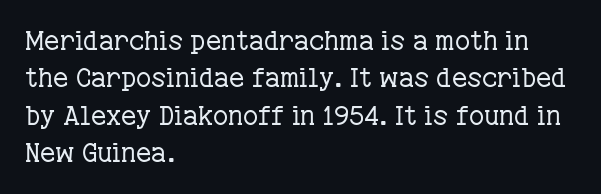
The image shows 26 px text type, upright; set left-aligned, normal line spacing (1.44x), normal letter spacing, not underlined.
